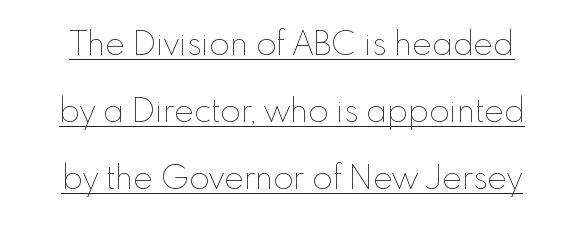
Q: Is the text bold? A: No.
Q: Is the text italic (slanted)? A: No, it is upright.
Q: Is the text underlined? A: Yes.
Q: Is the spacing between letters normal or unusually wide? A: Normal.
Q: Is the spacing between lines tight, normal or loose? A: Loose.
Q: Width (condensed, normal, or wide)? A: Normal.
Q: Stroke contrast? A: Low.
Q: x-height? A: Small.
Q: Monospaced? A: No.
